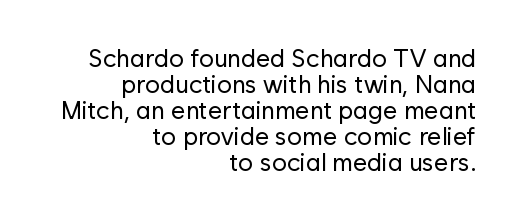
The image shows 25 px text type, upright; set right-aligned, tight line spacing (1.04x), normal letter spacing, not underlined.
